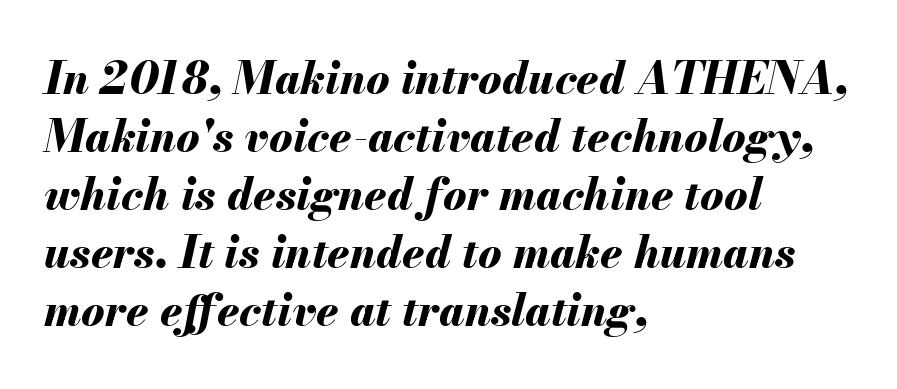
Q: Is the text bold? A: Yes.
Q: Is the text italic (slanted)? A: Yes, it leans right by about 13 degrees.
Q: Is the text underlined? A: No.
Q: How is the paragraph aligned? A: Left-aligned.
Q: Is the spacing between letters normal or unusually wide? A: Normal.
Q: Is the spacing between lines tight, normal or loose? A: Normal.
Q: Width (condensed, normal, or wide)? A: Normal.
Q: Stroke contrast? A: Medium.
Q: x-height? A: Small.
Q: Monospaced? A: No.
